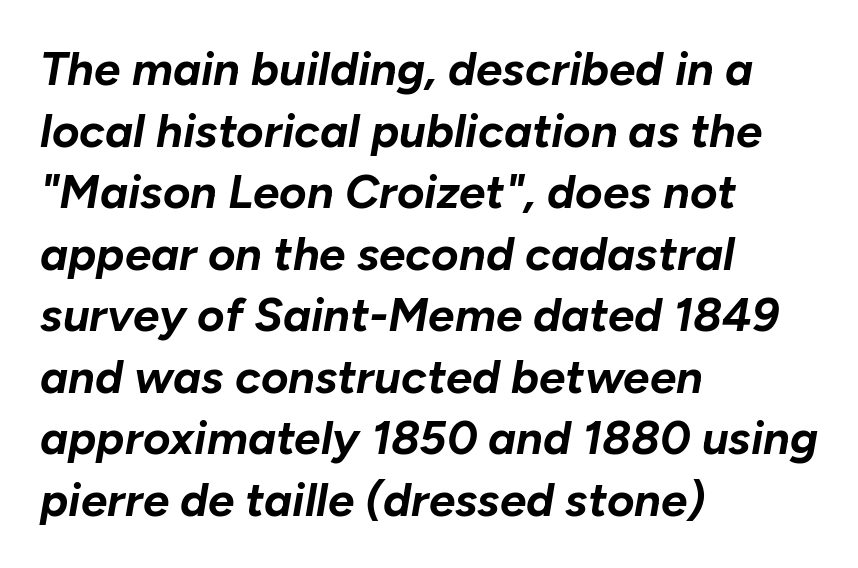
The passage shown has conventional tracking throughout. The ragged edge is on the right, which tells us the setting is flush left. The space between consecutive lines is moderate. The text carries the slant typical of an italic or oblique font. These lines are rendered in a variable-pitch font.
